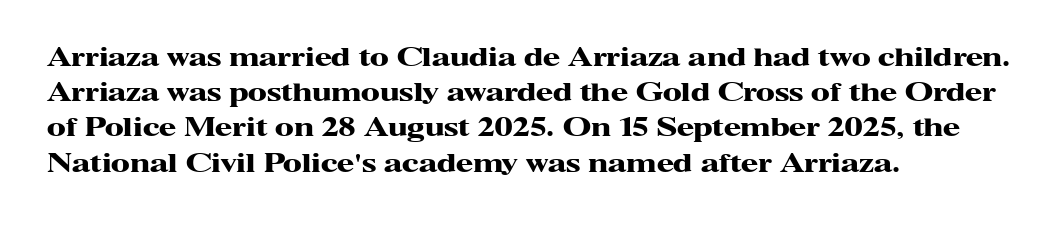
The image shows 25 px bold type, upright; set left-aligned, normal line spacing (1.41x), normal letter spacing, not underlined.
